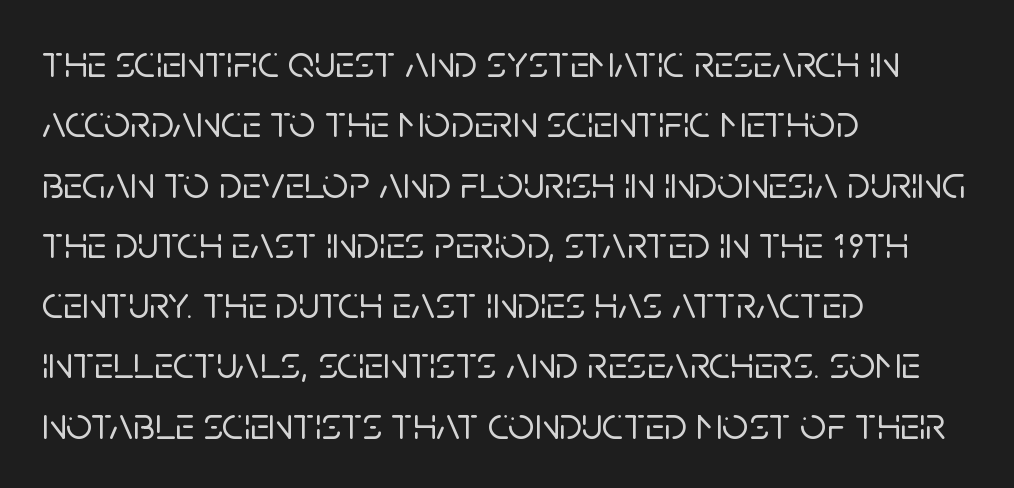
{"serif": "no", "italic": "no", "width": "normal", "stroke_contrast": "low", "x_height": "large", "monospaced": "no", "underline": "no", "align": "left", "line_spacing": "normal", "line_spacing_ratio": 1.31, "letter_spacing": "normal", "letter_spacing_em": 0.0, "glyph_px": 46}
